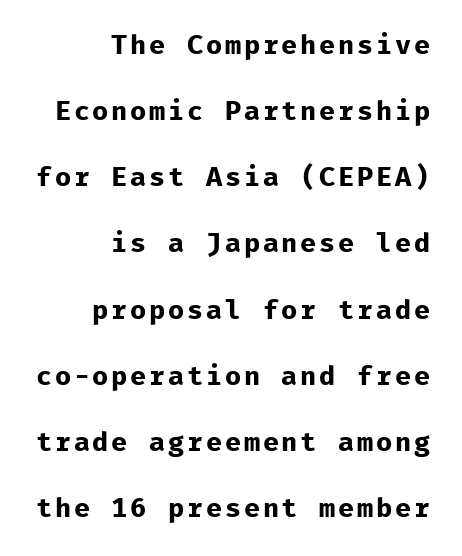
The glyphs have the mass of a bold cut. The lines are quadded right. The font's upright variant was chosen for this text. Underlining? Definitely not there. Notice the wide empty band between every row — that's loose leading.
